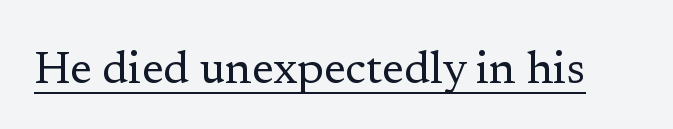
The image shows 45 px regular-weight serif type, upright; set normal letter spacing, underlined; low stroke contrast and a medium x-height.
